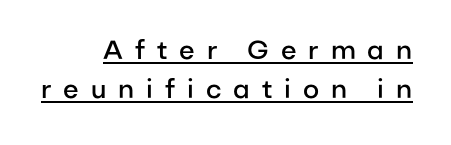
Q: Is the text bold? A: Semi-bold.
Q: Is the text italic (slanted)? A: No, it is upright.
Q: Is the text underlined? A: Yes.
Q: How is the paragraph aligned? A: Right-aligned.
Q: Is the spacing between letters normal or unusually wide? A: Unusually wide.
Q: Is the spacing between lines tight, normal or loose? A: Normal.
